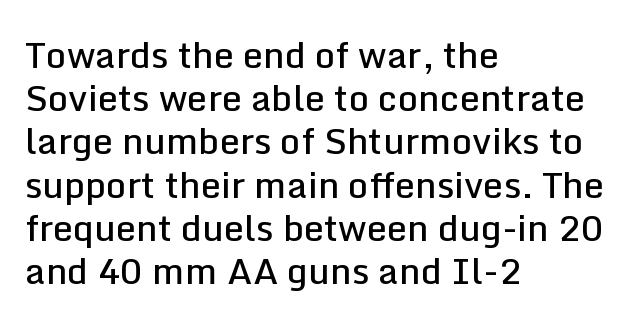
Q: Is the text bold? A: Semi-bold.
Q: Is the text italic (slanted)? A: No, it is upright.
Q: Is the typeface a serif or a sans-serif typeface? A: Sans-serif.
Q: Is the text underlined? A: No.
Q: How is the paragraph aligned? A: Left-aligned.
Q: Is the spacing between letters normal or unusually wide? A: Normal.
Q: Width (condensed, normal, or wide)? A: Normal.
Q: Stroke contrast? A: Low.
Q: x-height? A: Medium.
Q: Monospaced? A: No.
